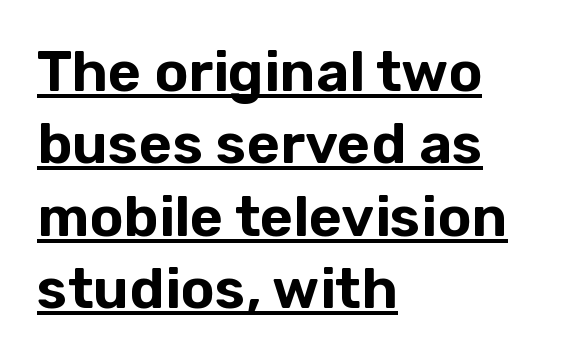
{"serif": "no", "italic": "no", "width": "normal", "stroke_contrast": "low", "x_height": "medium", "monospaced": "no", "underline": "yes", "align": "left", "line_spacing": "normal", "line_spacing_ratio": 1.27, "letter_spacing": "normal", "letter_spacing_em": 0.0, "glyph_px": 57}
